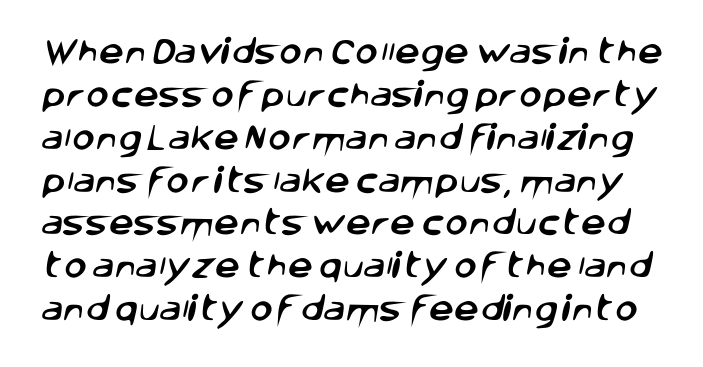
The image shows 28 px sans-serif type; set normal line spacing (1.53x), normal letter spacing, not underlined; low stroke contrast and a large x-height.
